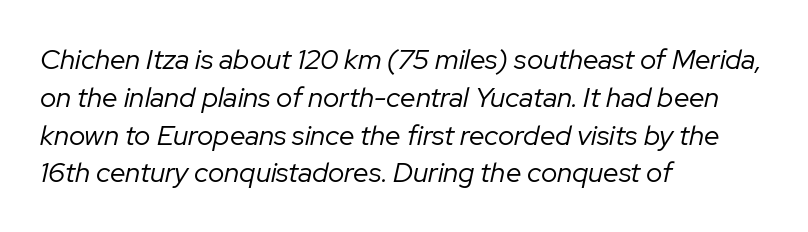
Think standard paragraph weight, or any step lighter than that. These lines stack with their left ends in a neat column. This sample has the flowing, uneven cadence of proportional lettering. The strip under each line holds only bare page. What's the leading like? Ordinary, nothing unusual. Would a proofreader flag this as italicized? Yes.
